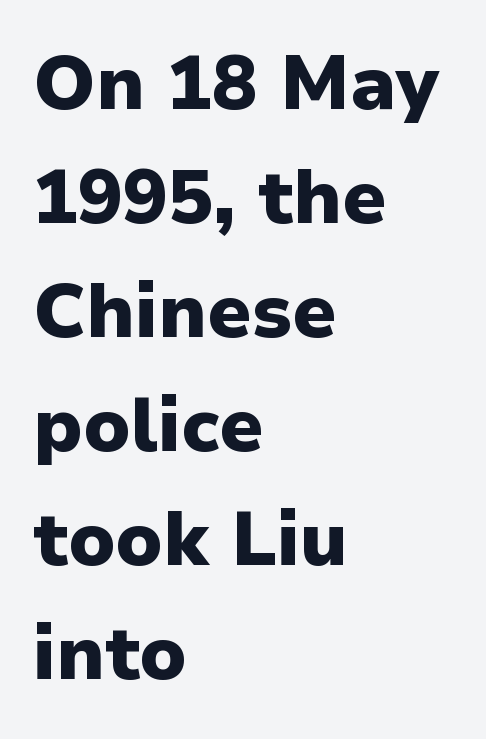
The image shows 75 px heavy sans-serif type, upright; set left-aligned, normal line spacing (1.52x), normal letter spacing, not underlined; low stroke contrast and a medium x-height.
